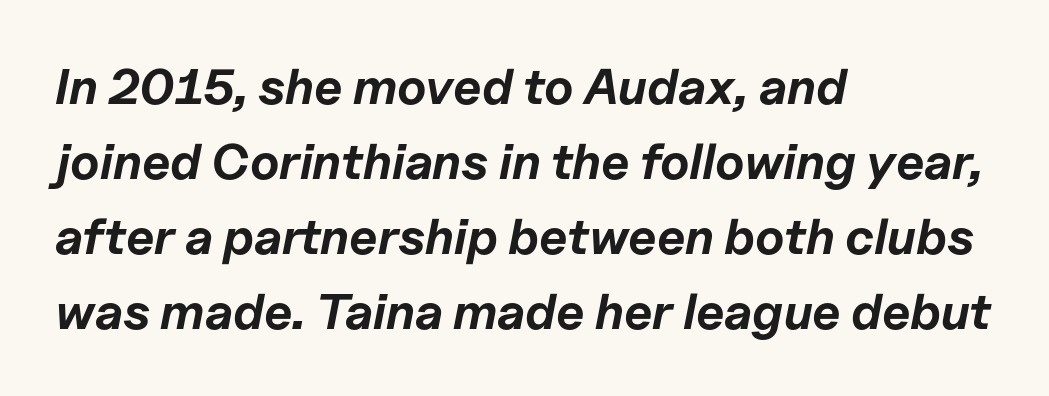
The image shows 50 px bold type, italic (leaning right); set left-aligned, normal line spacing (1.5x), normal letter spacing, not underlined; low stroke contrast and a medium x-height.
